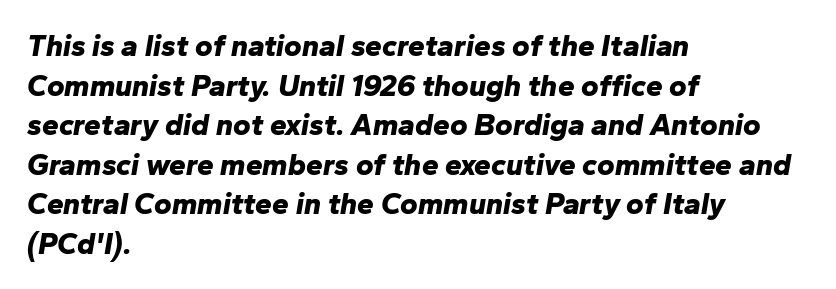
{"italic": "yes", "lean": "right", "slant_degrees": 10, "bold": "yes", "weight": "bold", "width": "normal", "stroke_contrast": "low", "x_height": "medium", "monospaced": "no", "underline": "no", "align": "left", "line_spacing": "normal", "line_spacing_ratio": 1.32, "letter_spacing": "normal", "letter_spacing_em": 0.0, "glyph_px": 30}
